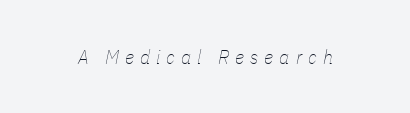
Bold? No — there's no thickening of the strokes. Tall strokes in this sample are angled rather than plumb. Underlining? Definitely not there. Between one letter and the next there's a generous, obvious gap.
